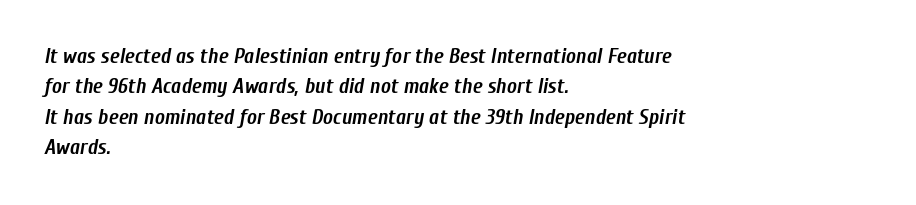
Q: Is the text bold? A: Yes.
Q: Is the text italic (slanted)? A: Yes, it leans right by about 10 degrees.
Q: Is the text underlined? A: No.
Q: How is the paragraph aligned? A: Left-aligned.
Q: Is the spacing between letters normal or unusually wide? A: Normal.
Q: Is the spacing between lines tight, normal or loose? A: Normal.
